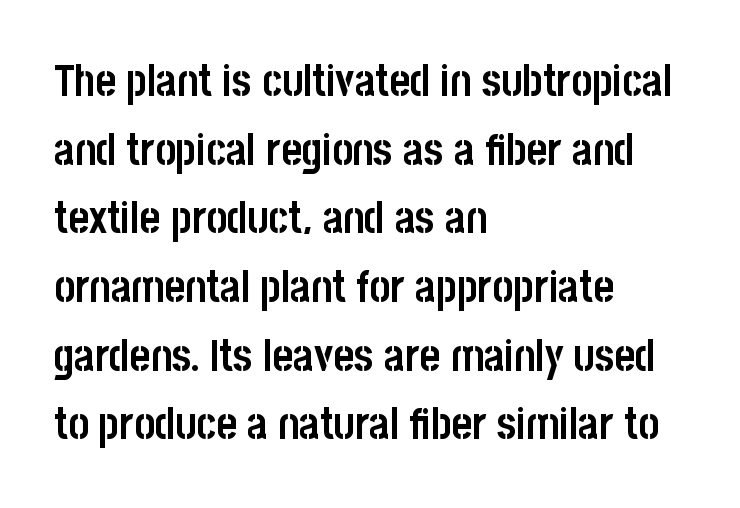
Set as a true bold cut, around the 700 mark. Think of a printed novel: that variable character pitch is what you see here. The space between consecutive lines is moderate. Letters rest on an invisible, unmarked baseline.
